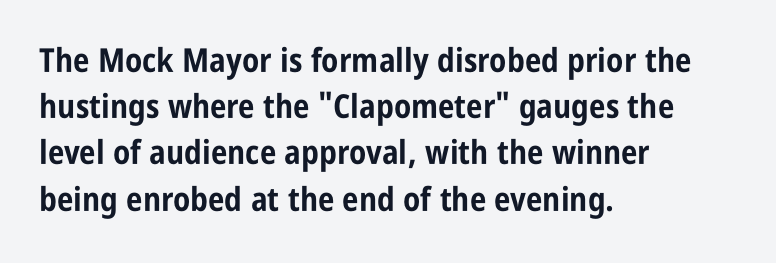
{"serif": "no", "italic": "no", "bold": "yes", "weight": "bold", "width": "condensed", "stroke_contrast": "low", "x_height": "large", "monospaced": "no", "underline": "no", "align": "left", "line_spacing": "normal", "line_spacing_ratio": 1.4, "letter_spacing": "normal", "letter_spacing_em": 0.0, "glyph_px": 33}
